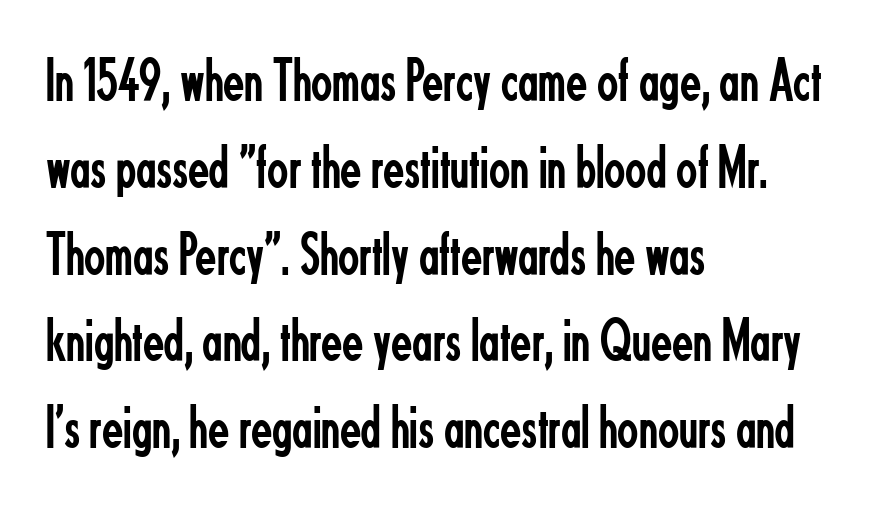
Think of a printed novel: that variable character pitch is what you see here. Beneath every word, the page is bare. Regarding serifs, this sample does without them. Does the lettering tilt? It doesn't — this is upright. Whoever set this chose a conventional vertical rhythm. Default kerning and tracking; the words read as compact shapes.
